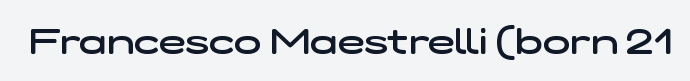
{"serif": "no", "bold": "semi", "weight": "semibold", "width": "wide", "stroke_contrast": "low", "x_height": "medium", "monospaced": "no", "underline": "no", "letter_spacing": "normal", "letter_spacing_em": 0.0, "glyph_px": 36}
